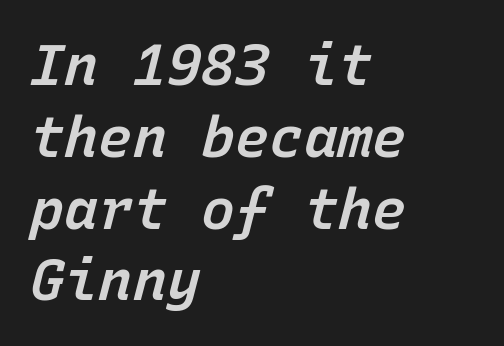
{"italic": "yes", "lean": "right", "slant_degrees": 15, "bold": "semi", "weight": "semibold", "width": "normal", "stroke_contrast": "low", "x_height": "medium", "monospaced": "yes", "underline": "no", "align": "left", "line_spacing": "normal", "line_spacing_ratio": 1.26, "letter_spacing": "normal", "letter_spacing_em": 0.0, "glyph_px": 57}
